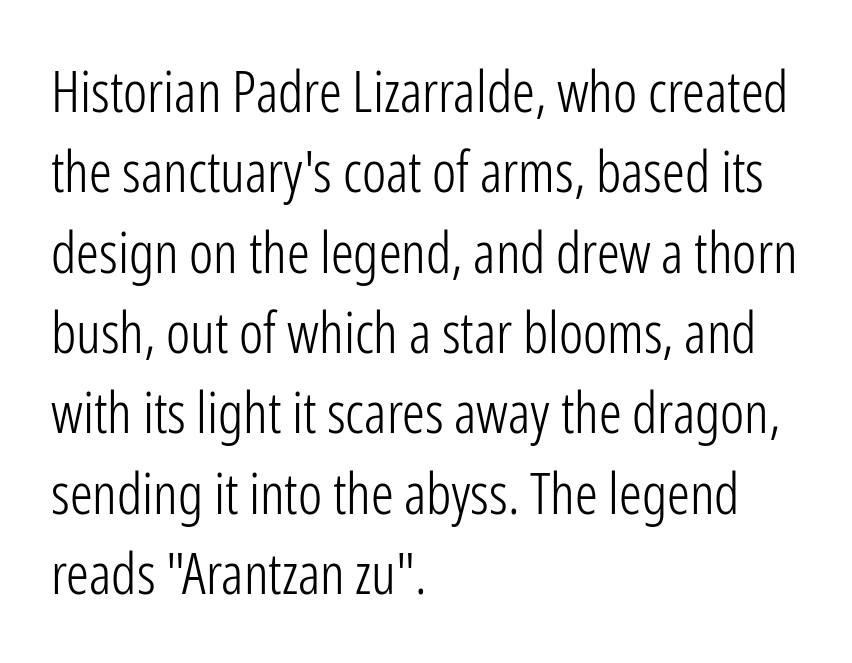
Q: Is the text bold? A: No.
Q: Is the text italic (slanted)? A: No, it is upright.
Q: Is the typeface a serif or a sans-serif typeface? A: Sans-serif.
Q: Is the text underlined? A: No.
Q: How is the paragraph aligned? A: Left-aligned.
Q: Is the spacing between letters normal or unusually wide? A: Normal.
Q: Is the spacing between lines tight, normal or loose? A: Normal.
Q: Width (condensed, normal, or wide)? A: Condensed.
Q: Stroke contrast? A: Low.
Q: x-height? A: Medium.
Q: Monospaced? A: No.
